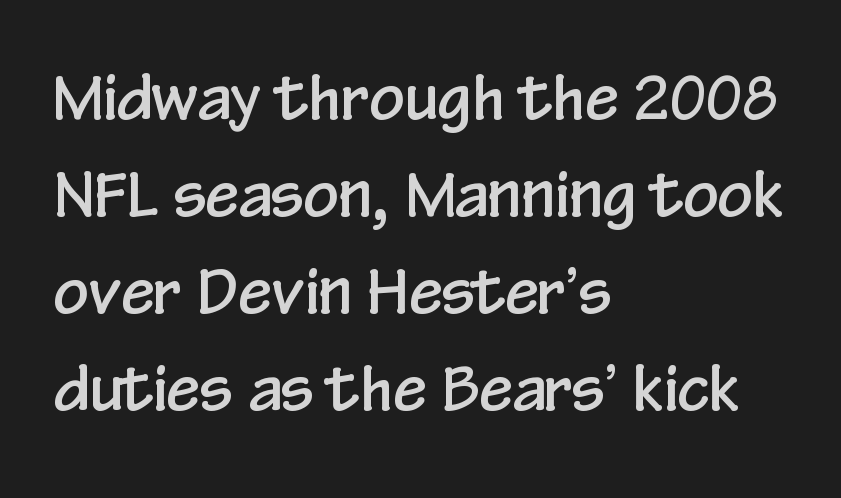
{"serif": "no", "italic": "no", "width": "condensed", "stroke_contrast": "low", "x_height": "medium", "monospaced": "no", "underline": "no", "align": "left", "line_spacing": "normal", "line_spacing_ratio": 1.59, "letter_spacing": "normal", "letter_spacing_em": 0.0, "glyph_px": 61}
